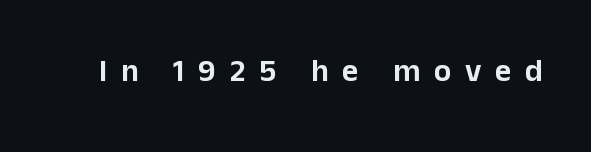
These lines have a slow, spaced-out rhythm from letter to letter. Glance below the letters and you will spot only blank space. This sample uses a sans-serif face. A typesetter would mark this as roman, not italic. Varying glyph widths throughout — classic text-font behaviour.
